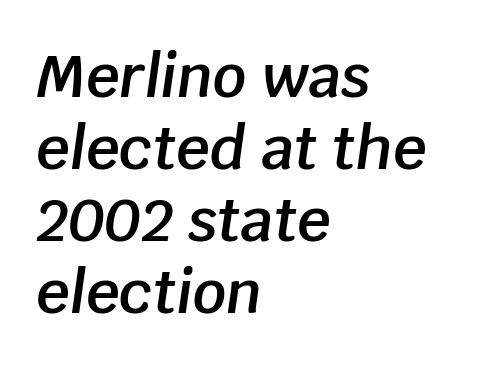
Q: Is the text bold? A: Semi-bold.
Q: Is the text italic (slanted)? A: Yes, it leans right by about 8 degrees.
Q: Is the text underlined? A: No.
Q: How is the paragraph aligned? A: Left-aligned.
Q: Is the spacing between letters normal or unusually wide? A: Normal.
Q: Width (condensed, normal, or wide)? A: Normal.
Q: Stroke contrast? A: Low.
Q: x-height? A: Large.
Q: Monospaced? A: No.
